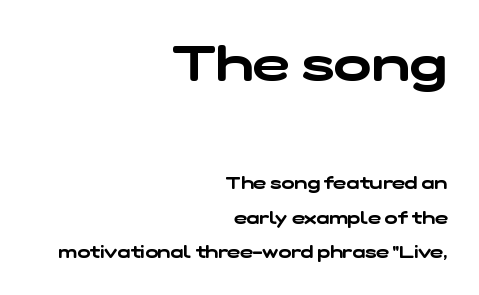
Q: Is the typeface a serif or a sans-serif typeface? A: Sans-serif.
Q: Is the text underlined? A: No.
Q: How is the paragraph aligned? A: Right-aligned.
Q: Is the spacing between letters normal or unusually wide? A: Normal.
Q: Is the spacing between lines tight, normal or loose? A: Loose.
Q: Which block of text is set in a larger size, the first (top) or the second (bottom)? A: The first (top) one.
Q: Width (condensed, normal, or wide)? A: Wide.
Q: Stroke contrast? A: Low.
Q: x-height? A: Medium.
Q: Monospaced? A: No.
